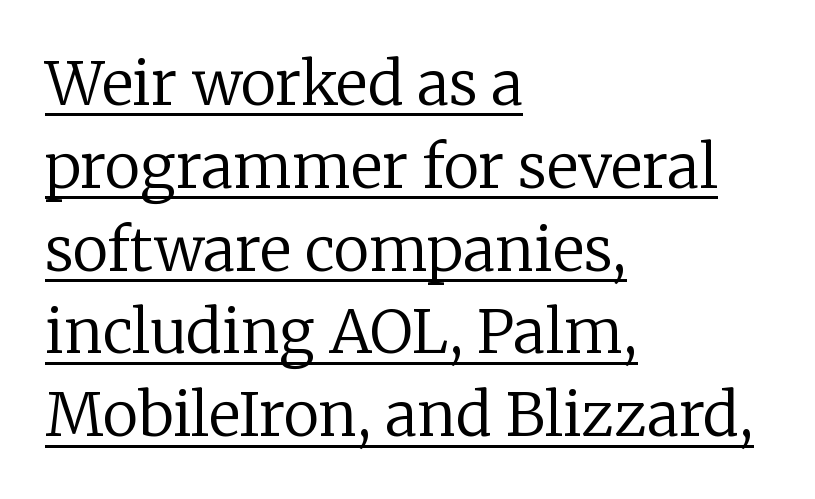
In designer terms, the underline attribute is active on this setting. Honestly, the letter spacing is just normal — you wouldn't notice it. The specimen reads as upright at a glance. The rendering uses natural spacing where letterforms have individual widths.
